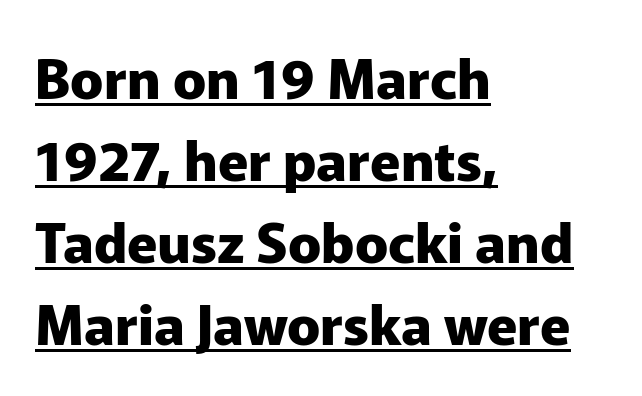
{"serif": "no", "italic": "no", "bold": "yes", "weight": "heavy", "width": "normal", "stroke_contrast": "low", "x_height": "medium", "monospaced": "no", "underline": "yes", "align": "left", "line_spacing": "normal", "line_spacing_ratio": 1.49, "letter_spacing": "normal", "letter_spacing_em": 0.0, "glyph_px": 55}
